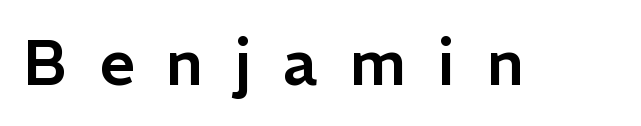
Q: Is the text italic (slanted)? A: No, it is upright.
Q: Is the typeface a serif or a sans-serif typeface? A: Sans-serif.
Q: Is the text underlined? A: No.
Q: Is the spacing between letters normal or unusually wide? A: Unusually wide.
Q: Width (condensed, normal, or wide)? A: Normal.
Q: Stroke contrast? A: Low.
Q: x-height? A: Medium.
Q: Monospaced? A: No.
